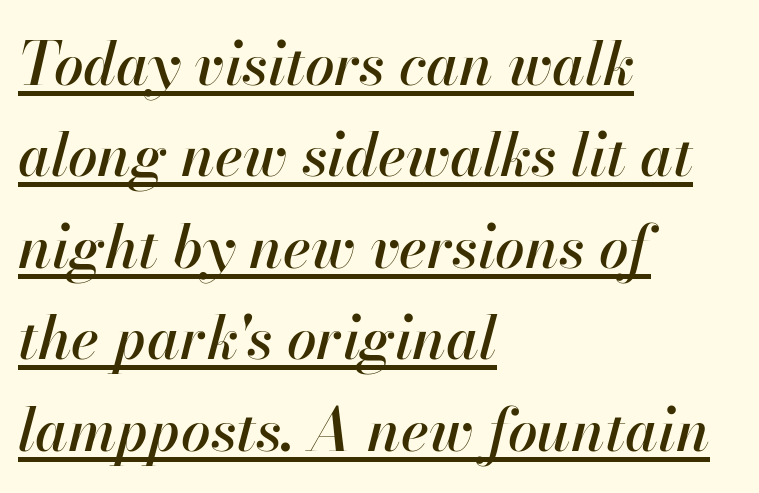
Q: Is the text italic (slanted)? A: Yes, it leans right by about 13 degrees.
Q: Is the text underlined? A: Yes.
Q: How is the paragraph aligned? A: Left-aligned.
Q: Is the spacing between letters normal or unusually wide? A: Normal.
Q: Is the spacing between lines tight, normal or loose? A: Normal.
Q: Width (condensed, normal, or wide)? A: Normal.
Q: Stroke contrast? A: High.
Q: x-height? A: Small.
Q: Monospaced? A: No.
